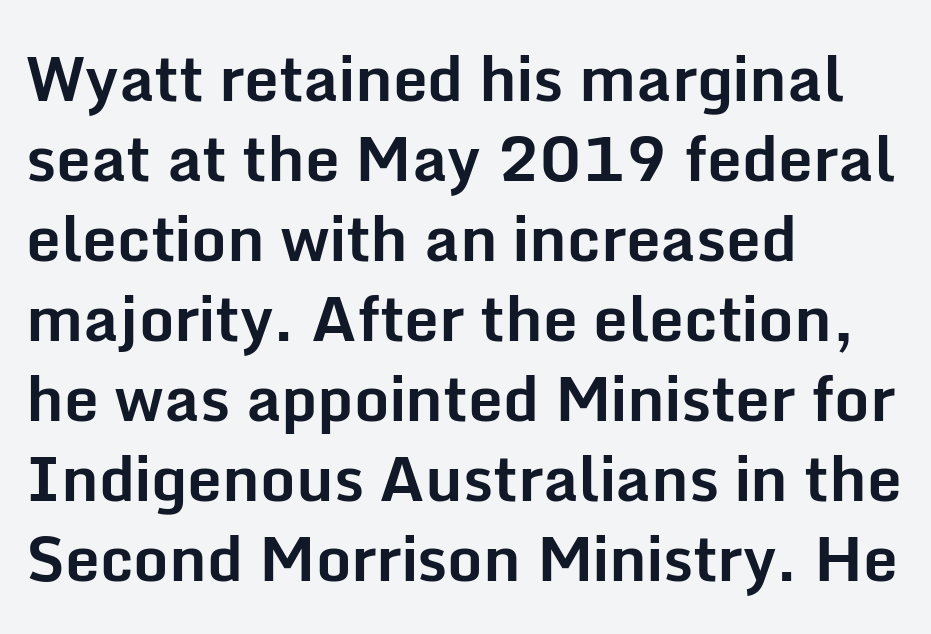
Horizontally, the lines are justified to the leading edge only. The glyphs have the mass of a bold cut. The specimen reads as upright at a glance. Line spacing here is normal.
